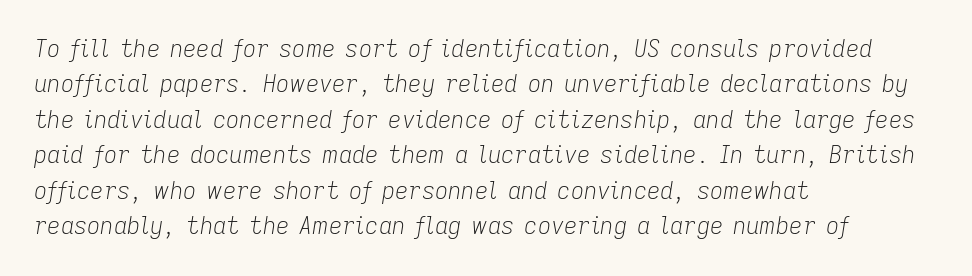
Caption: face not bold, strokes unweighted. Is the block centered? No — it sits flush against the left margin. Does the leading feel generous? No, just average. No extra tracking has been applied to these lines. The glyphs are unaccompanied by any horizontal stroke below them.
